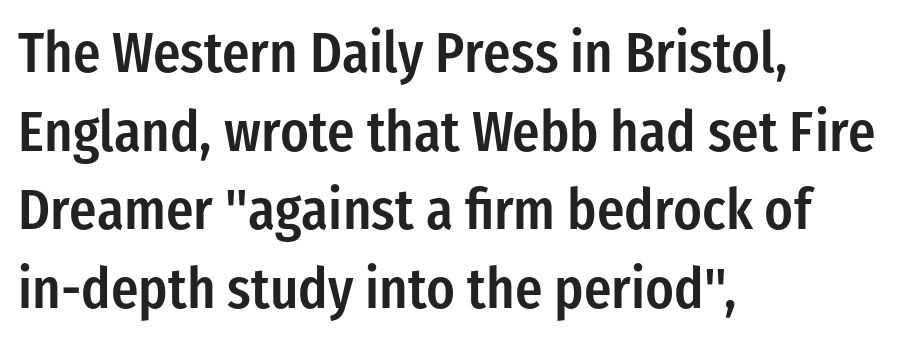
The image shows 57 px semibold, condensed sans-serif type, upright; set left-aligned, normal line spacing (1.38x), normal letter spacing, not underlined; low stroke contrast and a medium x-height.
